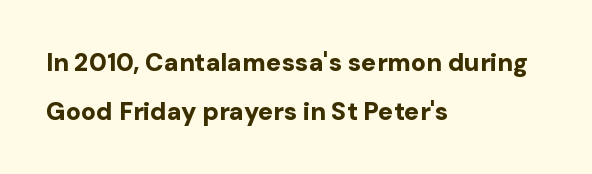
Q: Is the text bold? A: Yes.
Q: Is the text italic (slanted)? A: No, it is upright.
Q: Is the text underlined? A: No.
Q: How is the paragraph aligned? A: Left-aligned.
Q: Is the spacing between letters normal or unusually wide? A: Normal.
Q: Is the spacing between lines tight, normal or loose? A: Loose.
